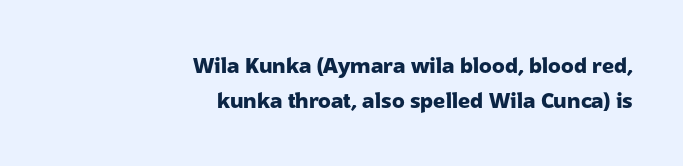
Words appear dense and cohesive because spacing is normal. Plain, unruled lines of type. In terms of posture, this sample is upright. Does the weight exceed regular? Yes, all the way to bold. This rendering uses right alignment, leaving the left contour irregular. The lines sit at an ordinary, default distance from one another.
